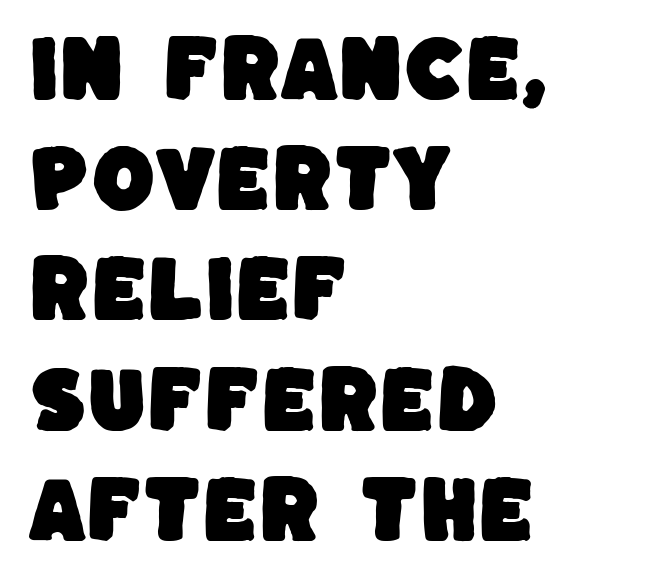
This is sans-serif lettering, the kind often seen on screens and signage. Only glyphs here, with clear space below each row. Visually the block forms a straight wall on the left and a jagged coastline on the right. Tracking value appears to be zero — textbook default spacing. Summary of vertical rhythm: regular, with standard interline spacing. Proportional: the letters do not fall into vertical columns.
